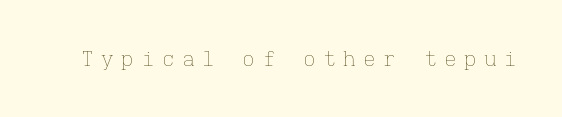
The face used here is rendered with a markedly widened letterfit. The face looks like a standard text weight, possibly lighter. Plain, unruled lines of type. Designer's note — italics off, roman on.
